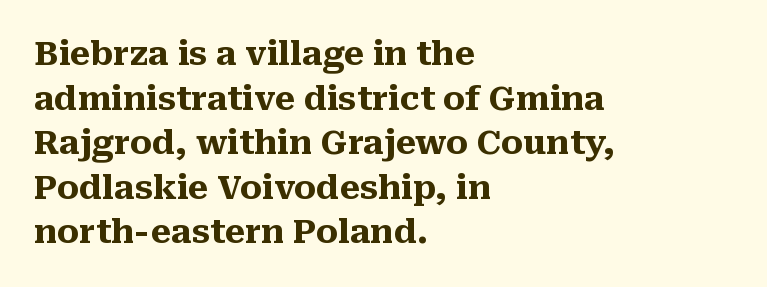
Q: Is the text bold? A: Yes.
Q: Is the text italic (slanted)? A: No, it is upright.
Q: Is the typeface a serif or a sans-serif typeface? A: Serif.
Q: Is the text underlined? A: No.
Q: How is the paragraph aligned? A: Left-aligned.
Q: Is the spacing between letters normal or unusually wide? A: Normal.
Q: Is the spacing between lines tight, normal or loose? A: Normal.
Q: Width (condensed, normal, or wide)? A: Normal.
Q: Stroke contrast? A: Medium.
Q: x-height? A: Medium.
Q: Monospaced? A: No.
